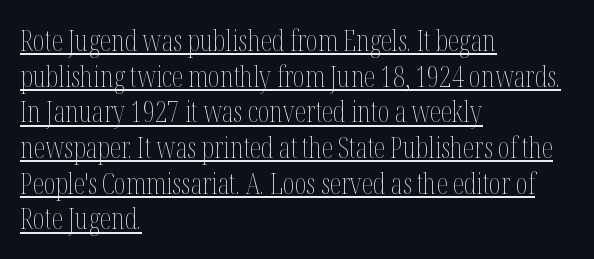
{"italic": "no", "bold": "no", "weight": "thin", "width": "condensed", "stroke_contrast": "medium", "x_height": "medium", "monospaced": "no", "underline": "yes", "align": "left", "line_spacing_ratio": 1.23, "letter_spacing": "normal", "letter_spacing_em": 0.0, "glyph_px": 29}
